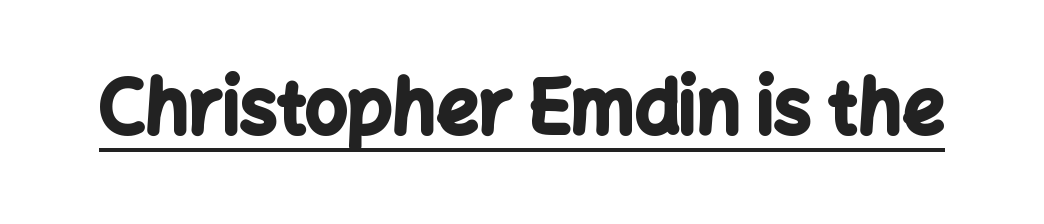
Q: Is the text bold? A: Yes.
Q: Is the text italic (slanted)? A: No, it is upright.
Q: Is the typeface a serif or a sans-serif typeface? A: Sans-serif.
Q: Is the text underlined? A: Yes.
Q: Is the spacing between letters normal or unusually wide? A: Normal.
Q: Width (condensed, normal, or wide)? A: Normal.
Q: Stroke contrast? A: Low.
Q: x-height? A: Medium.
Q: Monospaced? A: No.
